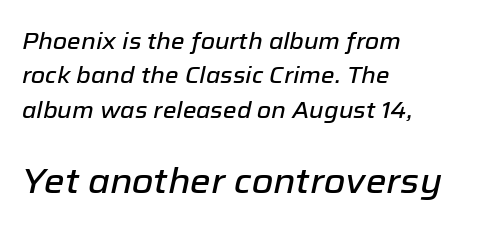
The image shows 35 px text type, italic (leaning right); set left-aligned, normal line spacing (1.5x), normal letter spacing, not underlined; the second (bottom) block is 1.52x larger; low stroke contrast and a medium x-height.
